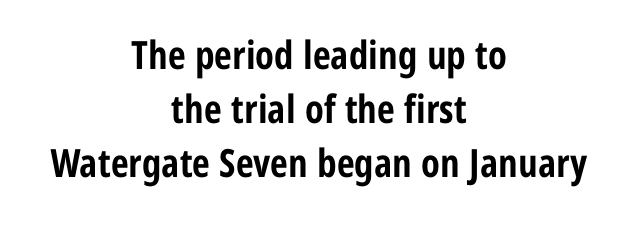
The image shows 39 px bold, condensed sans-serif type, upright; set centered, normal line spacing (1.39x), normal letter spacing, not underlined; low stroke contrast and a medium x-height.
